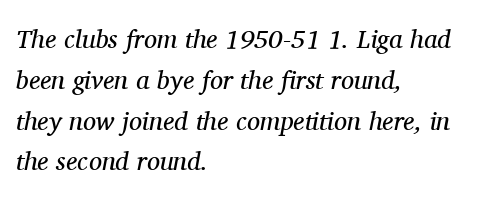
{"italic": "yes", "lean": "right", "slant_degrees": 11, "bold": "no", "underline": "no", "align": "left", "line_spacing": "normal", "line_spacing_ratio": 1.57, "letter_spacing": "normal", "letter_spacing_em": 0.0, "glyph_px": 26}
